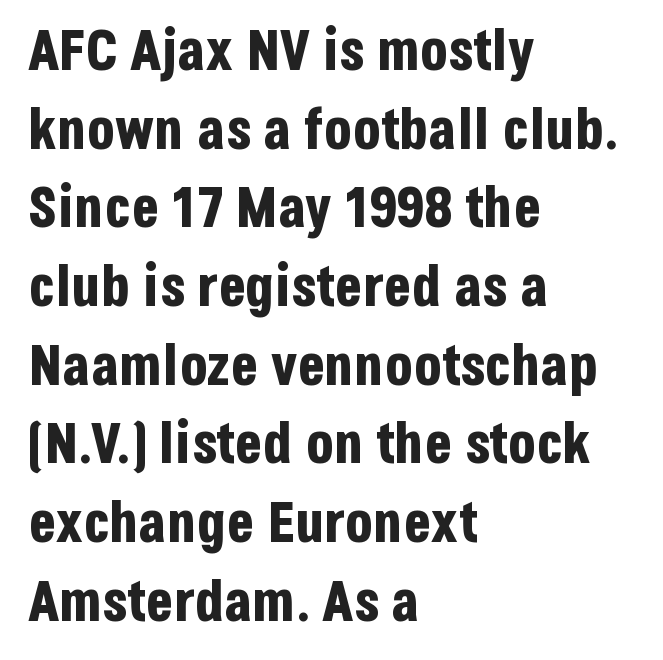
{"serif": "no", "italic": "no", "bold": "yes", "weight": "bold", "width": "condensed", "stroke_contrast": "low", "x_height": "large", "monospaced": "no", "underline": "no", "align": "left", "line_spacing": "normal", "line_spacing_ratio": 1.38, "letter_spacing": "normal", "letter_spacing_em": 0.0, "glyph_px": 57}
